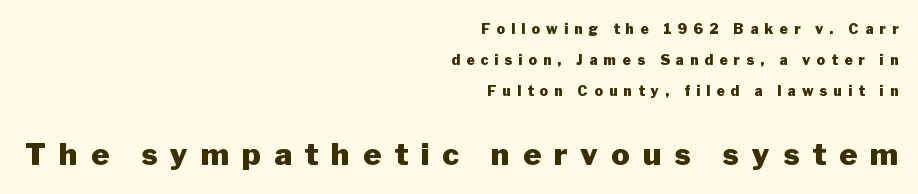
Q: Is the text bold? A: Yes.
Q: Is the text italic (slanted)? A: No, it is upright.
Q: Is the typeface a serif or a sans-serif typeface? A: Sans-serif.
Q: Is the text underlined? A: No.
Q: How is the paragraph aligned? A: Right-aligned.
Q: Is the spacing between letters normal or unusually wide? A: Unusually wide.
Q: Is the spacing between lines tight, normal or loose? A: Loose.
Q: Which block of text is set in a larger size, the first (top) or the second (bottom)? A: The second (bottom) one.
Q: Width (condensed, normal, or wide)? A: Normal.
Q: Stroke contrast? A: Low.
Q: x-height? A: Medium.
Q: Monospaced? A: No.
